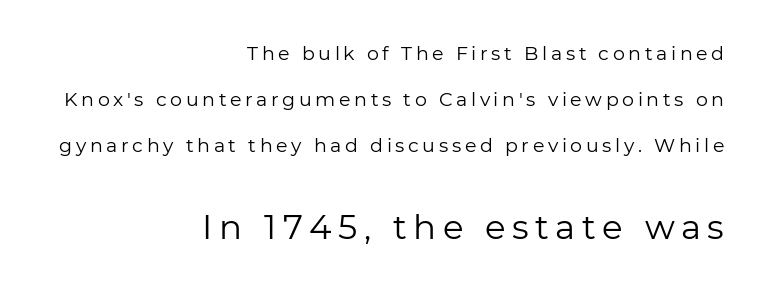
Q: Is the text bold? A: No.
Q: Is the text italic (slanted)? A: No, it is upright.
Q: Is the typeface a serif or a sans-serif typeface? A: Sans-serif.
Q: Is the text underlined? A: No.
Q: How is the paragraph aligned? A: Right-aligned.
Q: Is the spacing between lines tight, normal or loose? A: Loose.
Q: Which block of text is set in a larger size, the first (top) or the second (bottom)? A: The second (bottom) one.
Q: Width (condensed, normal, or wide)? A: Normal.
Q: Stroke contrast? A: Low.
Q: x-height? A: Medium.
Q: Monospaced? A: No.
